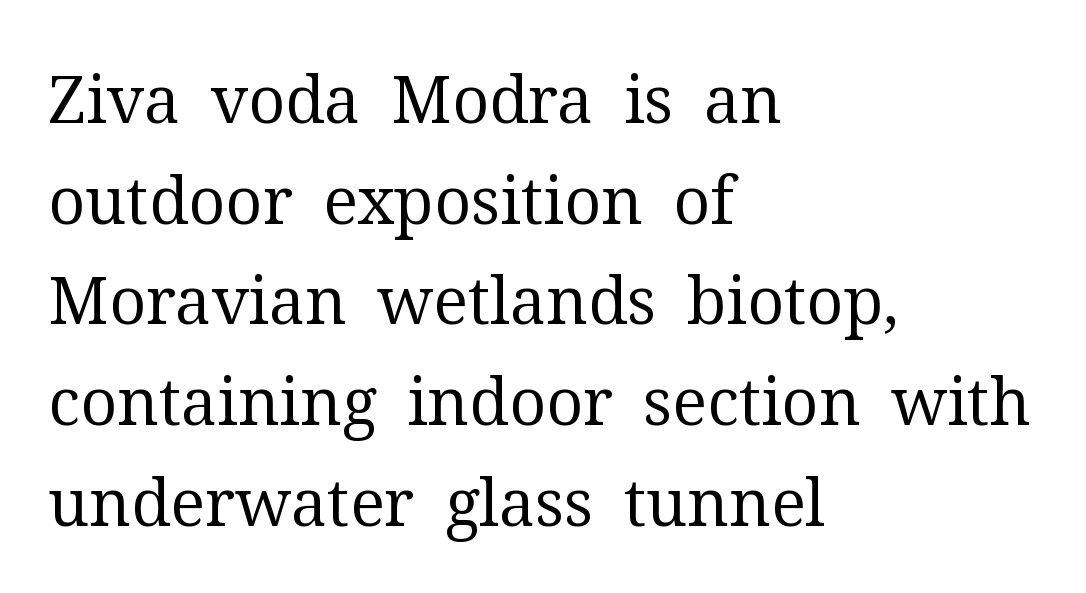
Q: Is the text bold? A: No.
Q: Is the text italic (slanted)? A: No, it is upright.
Q: Is the typeface a serif or a sans-serif typeface? A: Serif.
Q: Is the text underlined? A: No.
Q: How is the paragraph aligned? A: Left-aligned.
Q: Is the spacing between letters normal or unusually wide? A: Normal.
Q: Is the spacing between lines tight, normal or loose? A: Normal.
Q: Width (condensed, normal, or wide)? A: Normal.
Q: Stroke contrast? A: Medium.
Q: x-height? A: Medium.
Q: Monospaced? A: No.
